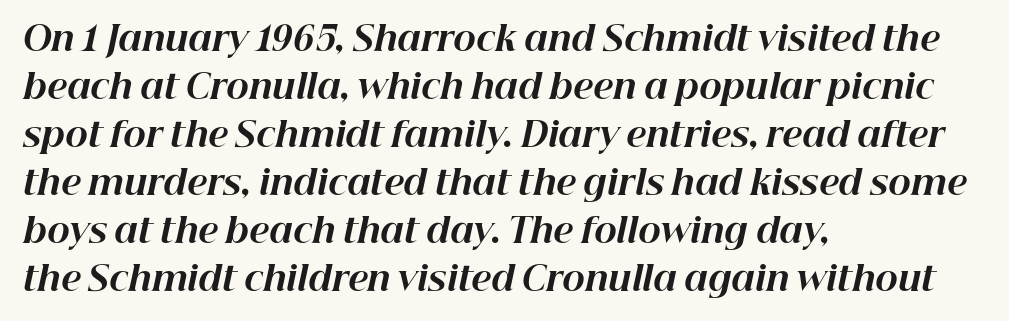
The strokes are fattened all the way to bold. The block of text has a typical density, with ordinary space between rows. There's an unmistakable incline to the writing here. Does extra space separate the letters? No, they use regular spacing. Reading down the block, your eye returns to a fixed left position each line.
